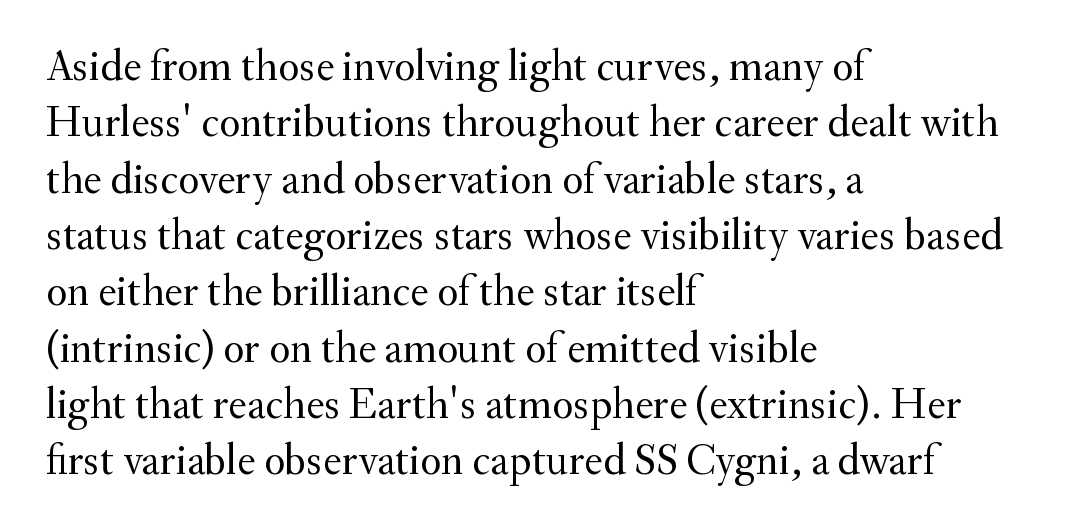
The image shows 44 px regular-weight serif type, upright; set left-aligned, normal line spacing (1.28x), normal letter spacing, not underlined; medium stroke contrast and a small x-height.
